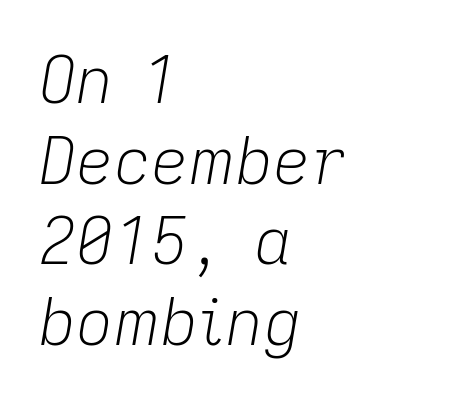
Just letters on the line, the space beneath them empty. Caption: multi-line text, flush left, ragged right. Nothing heavy about these letters — not bold at all. The lettering tilts uniformly, giving the passage an italic look. What stands out about the letter spacing? Nothing — it is the standard amount. Character widths vary here, with narrow letters taking less room than wide ones.
